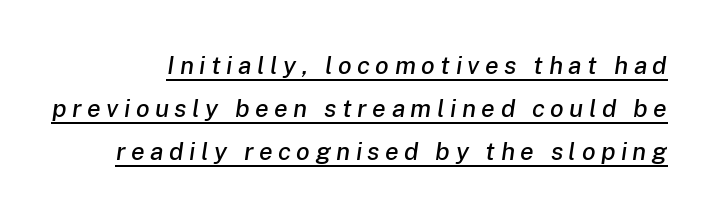
Slanted lettering throughout. Honestly, the letter spacing is so wide it's the main thing you notice. Notice how a bar underscores the lettering throughout.
